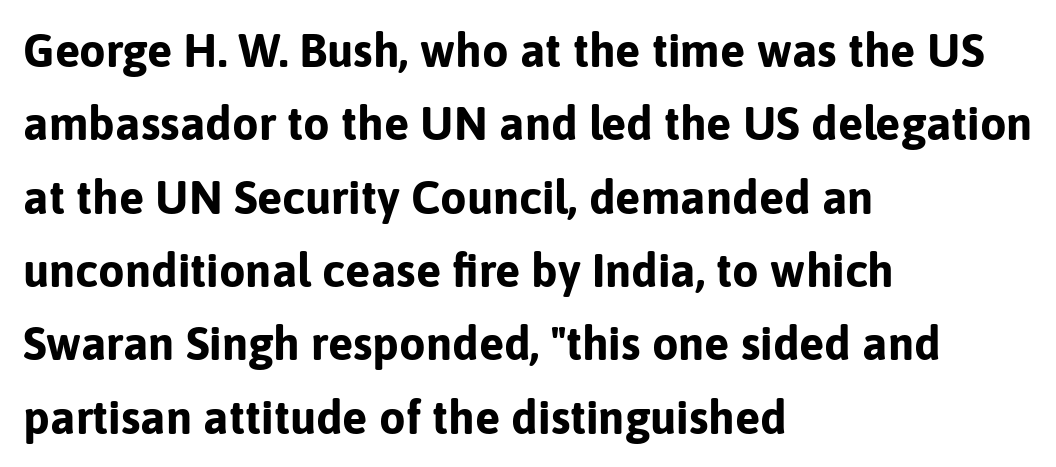
The image shows 47 px bold sans-serif type, upright; set left-aligned, normal line spacing (1.56x), normal letter spacing, not underlined; low stroke contrast and a medium x-height.
